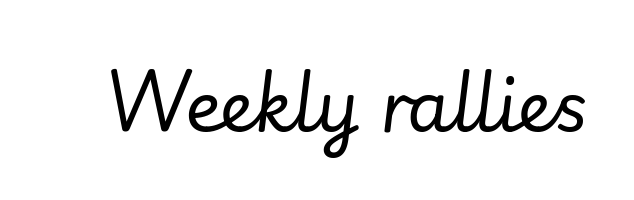
Proportional: the letters do not fall into vertical columns. Letters rest on an invisible, unmarked baseline. Weight: in the light-to-regular range. A typesetter would call this zero additional tracking. Italic: yes, the glyphs are oblique.
